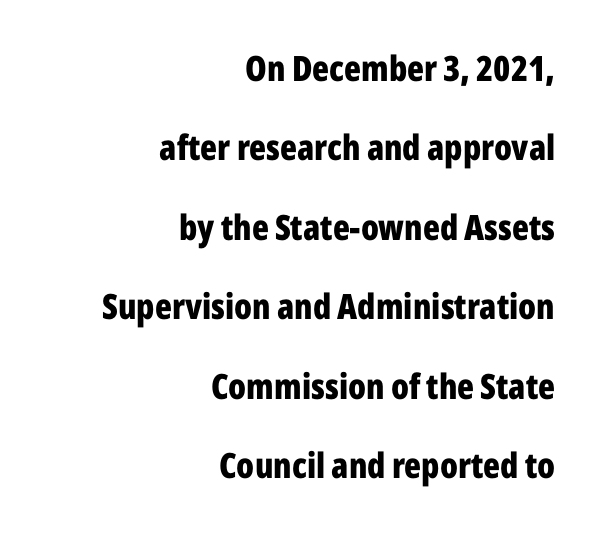
Q: Is the text bold? A: Yes.
Q: Is the text italic (slanted)? A: No, it is upright.
Q: Is the typeface a serif or a sans-serif typeface? A: Sans-serif.
Q: Is the text underlined? A: No.
Q: How is the paragraph aligned? A: Right-aligned.
Q: Is the spacing between letters normal or unusually wide? A: Normal.
Q: Is the spacing between lines tight, normal or loose? A: Loose.
Q: Width (condensed, normal, or wide)? A: Condensed.
Q: Stroke contrast? A: Low.
Q: x-height? A: Medium.
Q: Monospaced? A: No.
